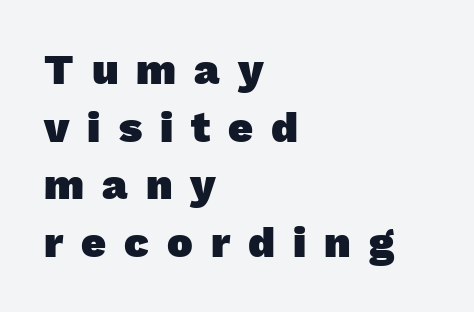
{"serif": "no", "bold": "yes", "weight": "heavy", "width": "normal", "stroke_contrast": "low", "x_height": "medium", "monospaced": "no", "underline": "no", "align": "left", "line_spacing": "normal", "line_spacing_ratio": 1.34, "letter_spacing": "wide", "letter_spacing_em": 0.42, "glyph_px": 43}
